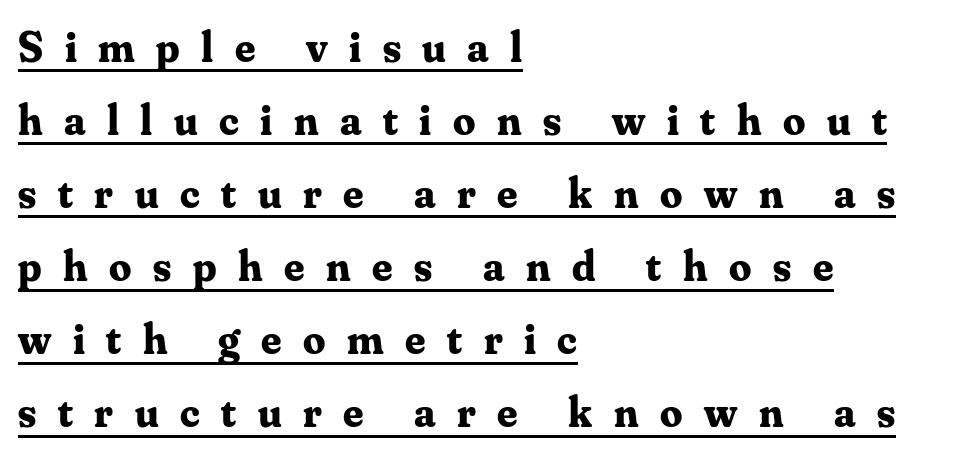
{"serif": "yes", "italic": "no", "bold": "yes", "weight": "bold", "width": "normal", "stroke_contrast": "medium", "x_height": "small", "monospaced": "no", "underline": "yes", "align": "left", "line_spacing": "normal", "line_spacing_ratio": 1.66, "letter_spacing": "wide", "letter_spacing_em": 0.49, "glyph_px": 44}
